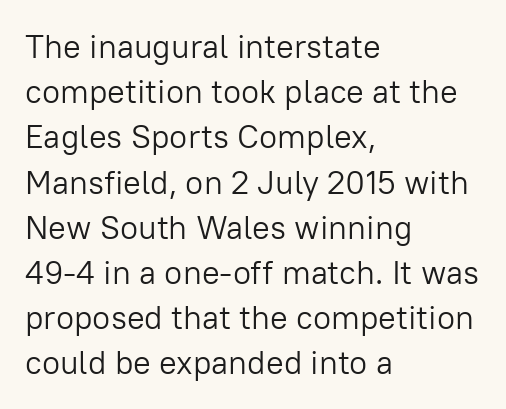
Underlining? Definitely not there. The lines sit at an ordinary, default distance from one another. Nope, not italic — everything's standing straight. The letters sit at their default tracking, neither squeezed nor spread.
